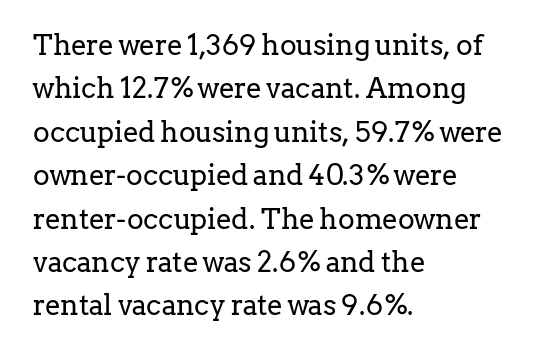
Check the space under the baseline: it is left empty. Varying glyph widths throughout — classic text-font behaviour. This is not heavy type; no bold has been used. Leading matches the norm, producing a regular column.
